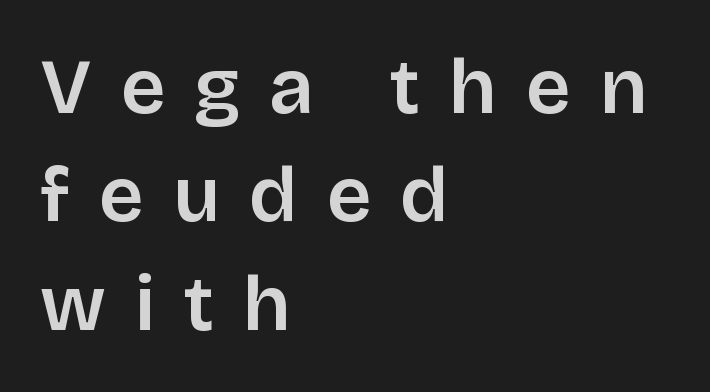
Q: Is the text bold? A: Semi-bold.
Q: Is the text italic (slanted)? A: No, it is upright.
Q: Is the typeface a serif or a sans-serif typeface? A: Sans-serif.
Q: Is the text underlined? A: No.
Q: How is the paragraph aligned? A: Left-aligned.
Q: Is the spacing between letters normal or unusually wide? A: Unusually wide.
Q: Is the spacing between lines tight, normal or loose? A: Normal.
Q: Width (condensed, normal, or wide)? A: Normal.
Q: Stroke contrast? A: Low.
Q: x-height? A: Large.
Q: Monospaced? A: No.
